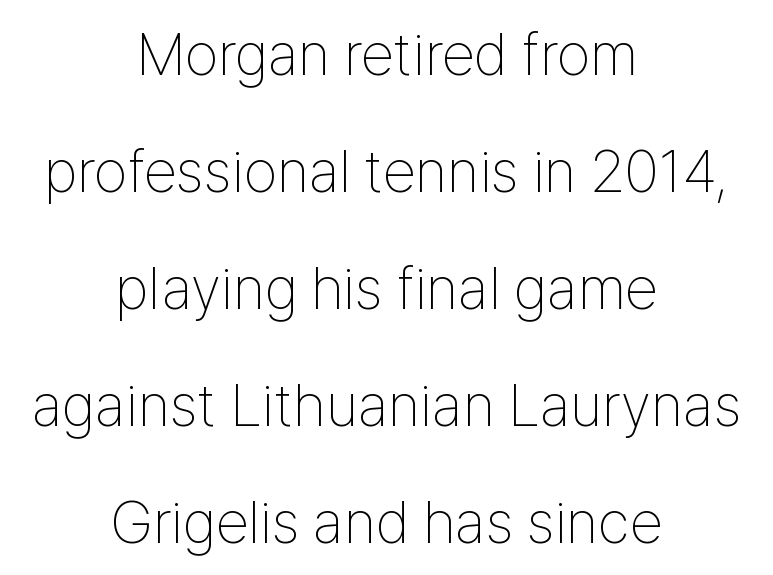
You can tell it's not italic because the verticals are truly vertical. Note the varied advance widths — an 'i' is clearly narrower than an 'm'. Look at the bottom of the vertical strokes: they stop flat, with no serifs. The gaps between neighbouring characters are ordinary and unremarkable.
